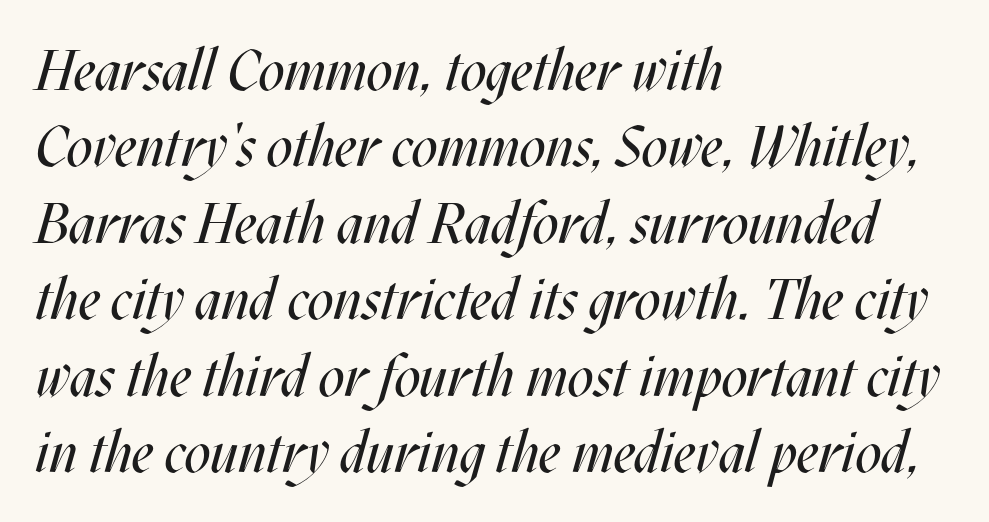
{"italic": "yes", "lean": "right", "slant_degrees": 17, "bold": "no", "weight": "regular", "width": "condensed", "stroke_contrast": "medium", "x_height": "large", "monospaced": "no", "underline": "no", "align": "left", "line_spacing": "normal", "line_spacing_ratio": 1.34, "letter_spacing": "normal", "letter_spacing_em": 0.0, "glyph_px": 57}
